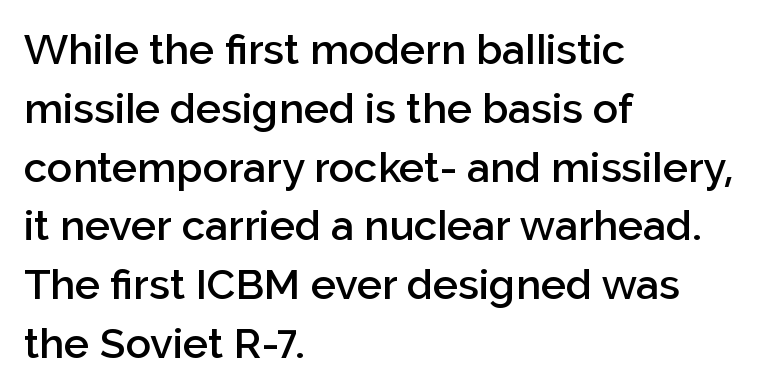
The ragged edge is on the right, which tells us the setting is flush left. How heavy is the stroke? Medium-heavy — a semibold, shy of bold. Character widths vary here, with narrow letters taking less room than wide ones. Vertically, the passage feels balanced, rows spaced as you'd expect. Is this a sans? Yes — the strokes have no serifs.
